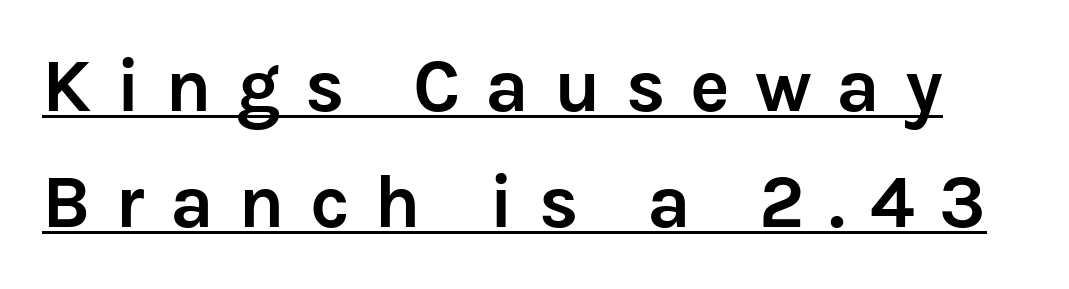
The image shows 75 px semibold sans-serif type, upright; set normal line spacing (1.55x), unusually wide letter spacing (+0.33 em), underlined; low stroke contrast and a medium x-height.
